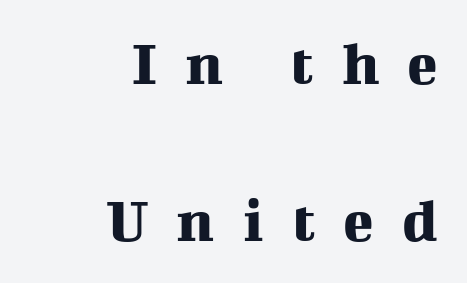
Quick note: not italic, upright. Casual observation: everything's shoved over to the right. The rendering uses natural spacing where letterforms have individual widths. A bare baseline throughout the passage. Does the type have serifs? Yes, each stem ends in a small foot. A typesetter would call this heavily tracked-out type.
